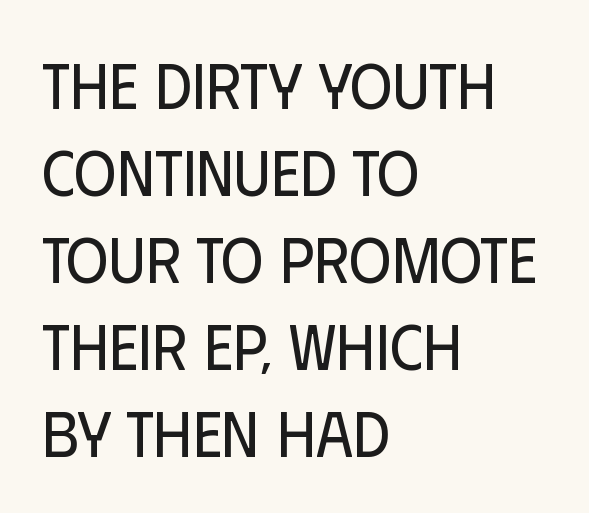
The letters stand upright; this is a roman face. Unmarked baselines from the first word to the last. The rendering shows plain stroke endings on the letterforms — a sans-serif design. Varying glyph widths throughout — classic text-font behaviour. Each new line begins a customary step beneath the previous one. The letters look calm and open, with moderate or lighter stems.
